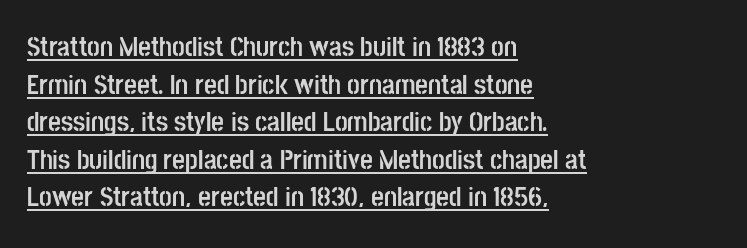
Q: Is the text bold? A: Yes.
Q: Is the text italic (slanted)? A: No, it is upright.
Q: Is the typeface a serif or a sans-serif typeface? A: Sans-serif.
Q: Is the text underlined? A: Yes.
Q: How is the paragraph aligned? A: Left-aligned.
Q: Is the spacing between letters normal or unusually wide? A: Normal.
Q: Is the spacing between lines tight, normal or loose? A: Normal.
Q: Width (condensed, normal, or wide)? A: Condensed.
Q: Stroke contrast? A: Low.
Q: x-height? A: Large.
Q: Monospaced? A: No.
